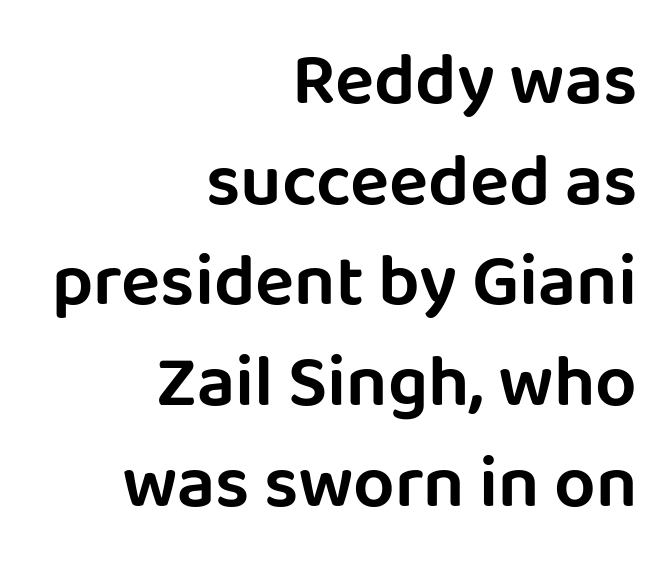
The image shows 73 px sans-serif type, upright; set right-aligned, normal line spacing (1.38x), normal letter spacing, not underlined; low stroke contrast and a large x-height.
